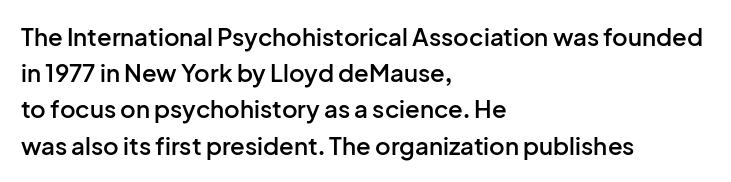
Quick note: not italic, upright. The baseline area is clear. Short and long lines alike share a common starting point at left. Students, observe: this is what conventionally led text looks like.
